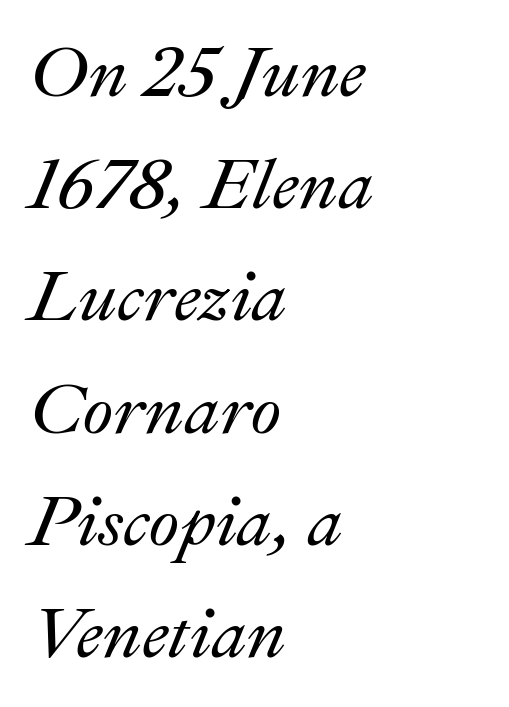
{"italic": "yes", "lean": "right", "slant_degrees": 22, "width": "normal", "stroke_contrast": "medium", "x_height": "small", "monospaced": "no", "underline": "no", "align": "left", "line_spacing": "normal", "line_spacing_ratio": 1.58, "letter_spacing": "normal", "letter_spacing_em": 0.0, "glyph_px": 71}
